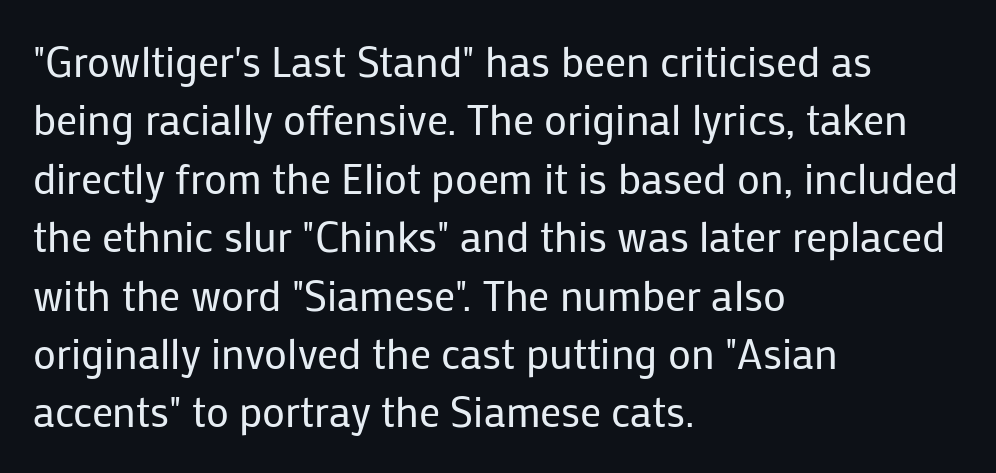
All the whitespace from short lines collects on the right. Observe the ordinary spacing: letters are neighbours, not strangers. Baseline-to-baseline distance is the conventional proportion of letter height. The rendering uses natural spacing where letterforms have individual widths.
